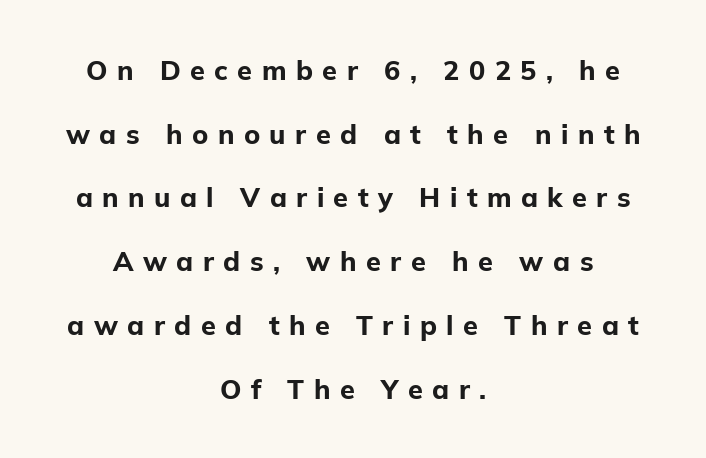
{"italic": "no", "bold": "yes", "underline": "no", "align": "center", "line_spacing": "loose", "line_spacing_ratio": 2.36, "letter_spacing": "wide", "letter_spacing_em": 0.35, "glyph_px": 27}
